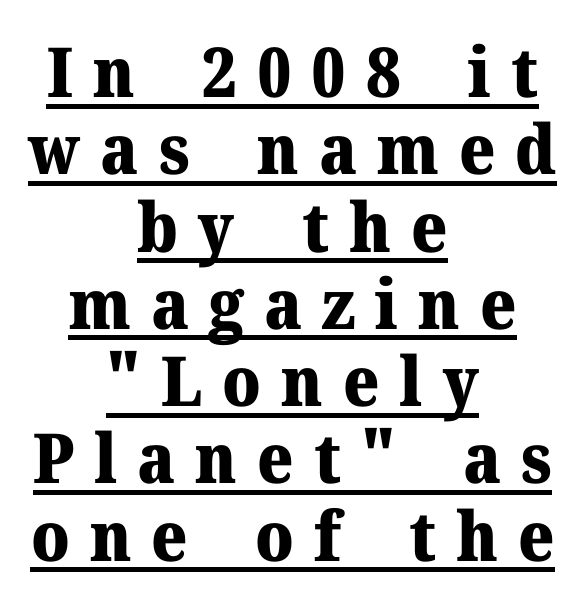
The image shows 69 px heavy serif type, upright; set centered, tight line spacing (1.12x), unusually wide letter spacing (+0.29 em), underlined; medium stroke contrast and a medium x-height.
